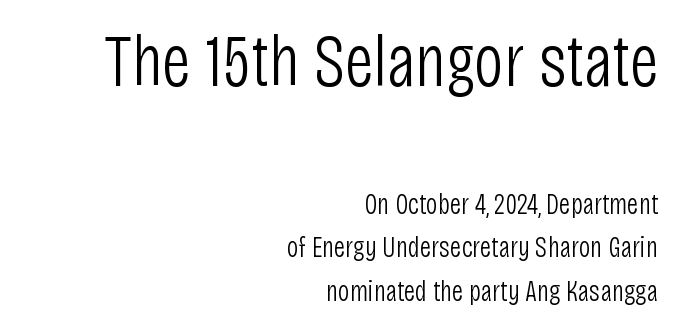
Line ends are locked; line starts wander. It's the straight-up-and-down kind of type. Weight: not bold — regular or lighter. No feet cap the strokes, marking this as sans-serif type. A clean baseline with only descenders dipping below it.
